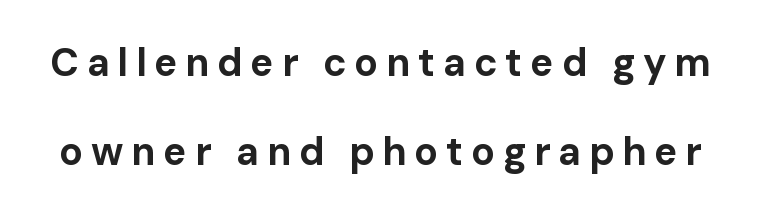
The strokes are fattened all the way to bold. The specimen reads as upright at a glance. Loose tracking; the words dissolve into strings of separated letters. The passage shown is typeset with a sans-serif family. The glyphs are unaccompanied by any horizontal stroke below them. Note the varied advance widths — an 'i' is clearly narrower than an 'm'.
